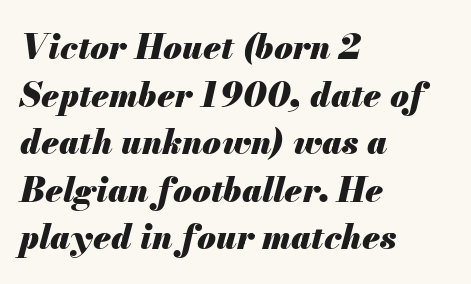
{"italic": "yes", "lean": "right", "slant_degrees": 13, "bold": "yes", "weight": "heavy", "width": "normal", "stroke_contrast": "medium", "x_height": "small", "monospaced": "no", "underline": "no", "align": "left", "line_spacing": "normal", "line_spacing_ratio": 1.4, "letter_spacing": "normal", "letter_spacing_em": 0.0, "glyph_px": 34}
